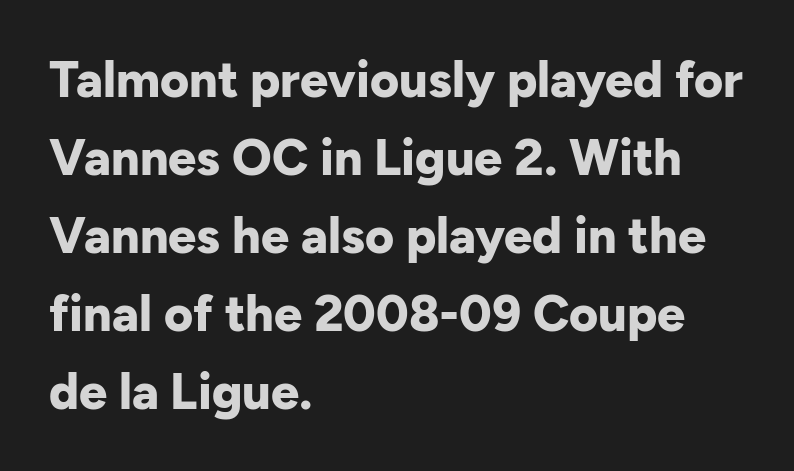
The image shows 50 px bold sans-serif type, upright; set left-aligned, normal line spacing (1.56x), normal letter spacing, not underlined; low stroke contrast and a medium x-height.
